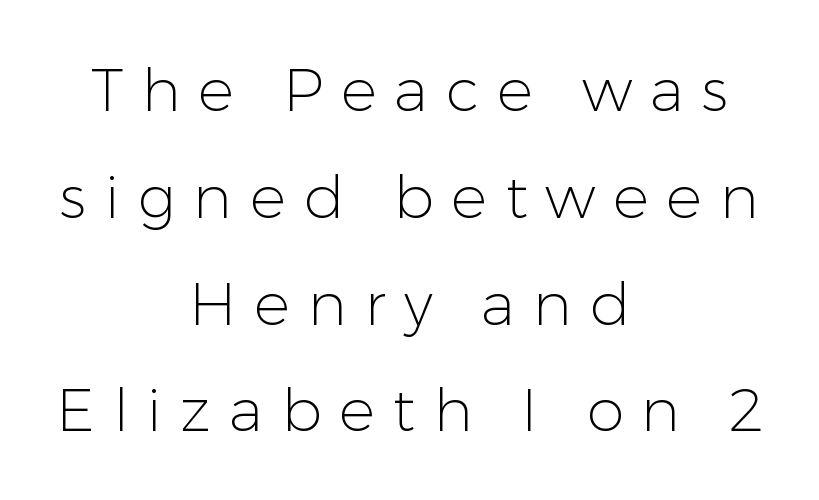
Check the space under the baseline: it is left empty. In CSS terms this would be text-align: center. Note: no serifs on the glyphs. You could not count columns in this text — the font is proportionally spaced.
